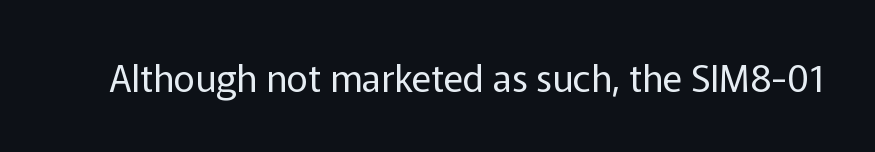
Weight: not bold — regular or lighter. Here the designer chose a conventional face with non-uniform glyph widths. The passage shown is typeset with a sans-serif family. The glyphs are unaccompanied by any horizontal stroke below them. The typography opts for an upright posture over an oblique one. Honestly, the letter spacing is just normal — you wouldn't notice it.
